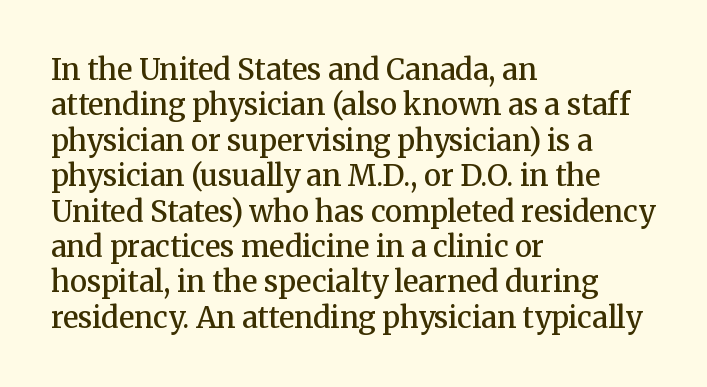
Q: Is the text bold? A: Semi-bold.
Q: Is the text italic (slanted)? A: No, it is upright.
Q: Is the typeface a serif or a sans-serif typeface? A: Serif.
Q: Is the text underlined? A: No.
Q: How is the paragraph aligned? A: Left-aligned.
Q: Is the spacing between letters normal or unusually wide? A: Normal.
Q: Width (condensed, normal, or wide)? A: Normal.
Q: Stroke contrast? A: Medium.
Q: x-height? A: Medium.
Q: Monospaced? A: No.
